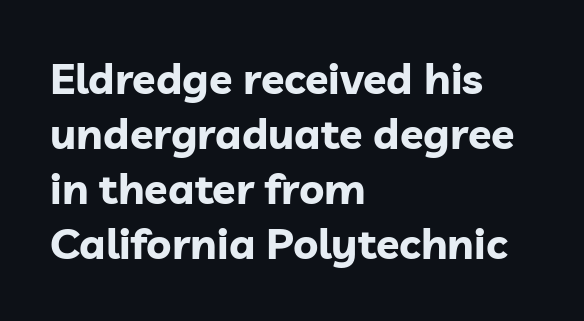
The typesetter chose a ragged-right arrangement here. The rendering uses natural spacing where letterforms have individual widths. Pretty heavy lettering here — definitely bold. The space directly below the letters is spotless. Classification — sans serif.
